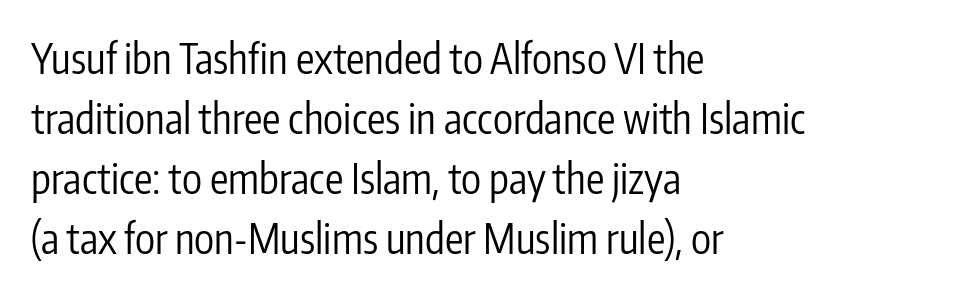
Each new line begins a customary step beneath the previous one. The foot of each line stays bare and open. Compared with a centered layout, this one pins lines to the left instead. Unlike italic type, these characters show no tilt at all. On a weight scale, this lands at 450 or below.
